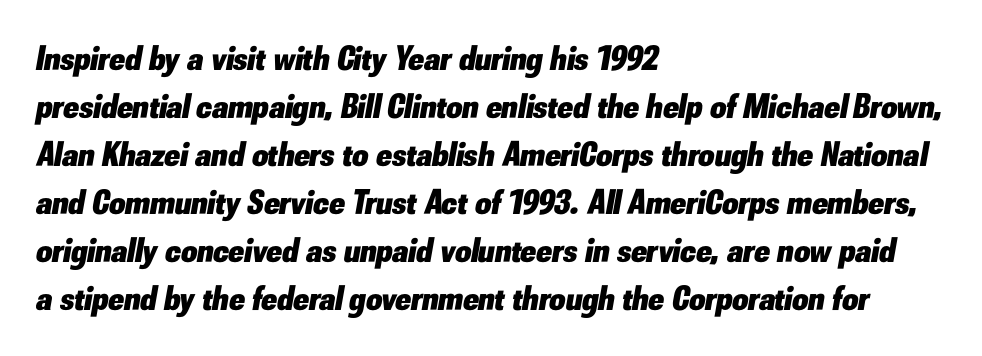
Q: Is the text bold? A: Yes.
Q: Is the text italic (slanted)? A: Yes, it leans right by about 10 degrees.
Q: Is the text underlined? A: No.
Q: How is the paragraph aligned? A: Left-aligned.
Q: Is the spacing between letters normal or unusually wide? A: Normal.
Q: Is the spacing between lines tight, normal or loose? A: Normal.
Q: Width (condensed, normal, or wide)? A: Normal.
Q: Stroke contrast? A: Low.
Q: x-height? A: Small.
Q: Monospaced? A: No.
